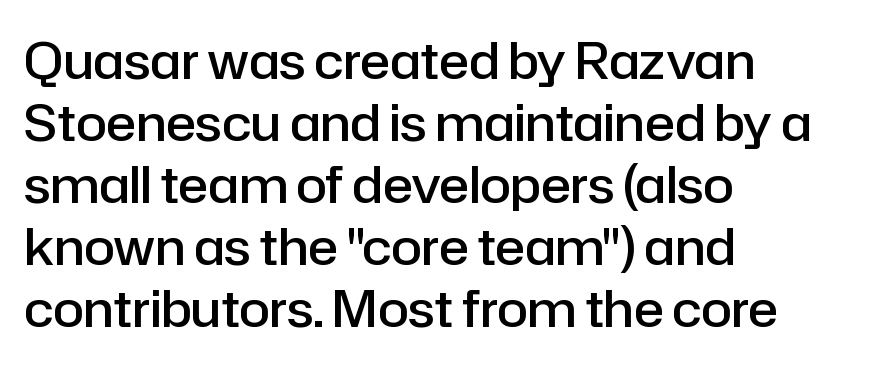
Decoration check: the copy has no underline. Is this a fixed-width face? No — the glyphs have proportional, varying widths. Check where the strokes stop: nothing finishes them off — pure sans. Is the block centered? No — it sits flush against the left margin. Posture: vertical.
